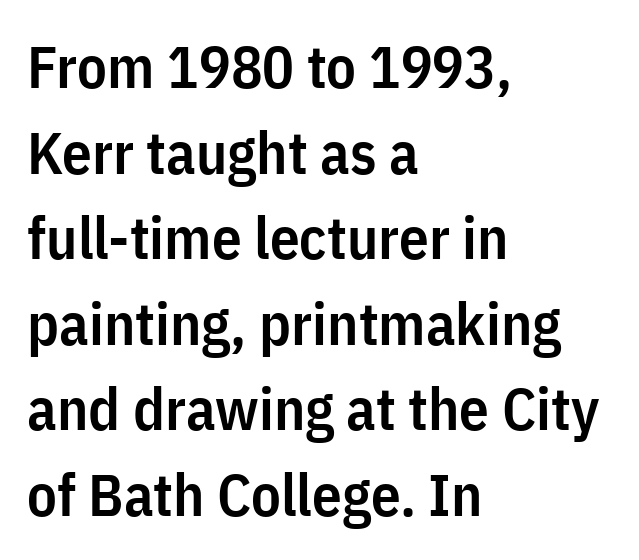
The image shows 59 px semibold, condensed sans-serif type, upright; set left-aligned, normal line spacing (1.45x), normal letter spacing, not underlined; low stroke contrast and a medium x-height.
